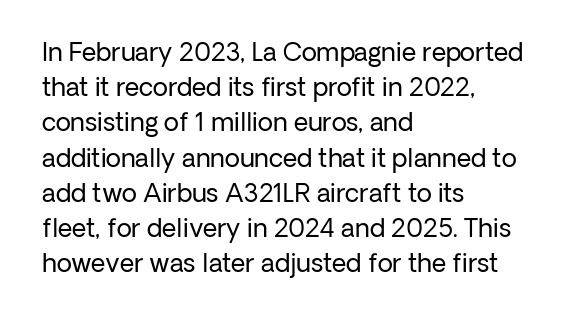
The image shows 25 px text type, upright; set left-aligned, normal line spacing (1.41x), normal letter spacing, not underlined.
